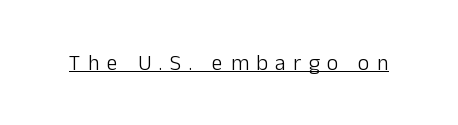
{"italic": "no", "bold": "no", "underline": "yes", "letter_spacing": "wide", "letter_spacing_em": 0.34, "glyph_px": 22}
